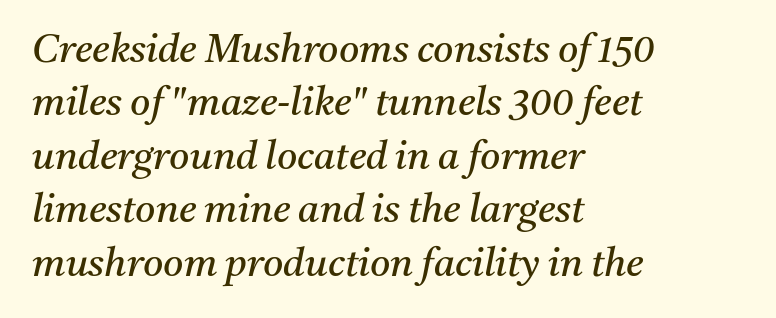
This reads as an unemphasized weight, regular at the heaviest. This sample has the flowing, uneven cadence of proportional lettering. The passage shown is typeset with a serif family. Spacing between characters is what you'd get straight out of the box. The rows are spaced the way most documents space them.
